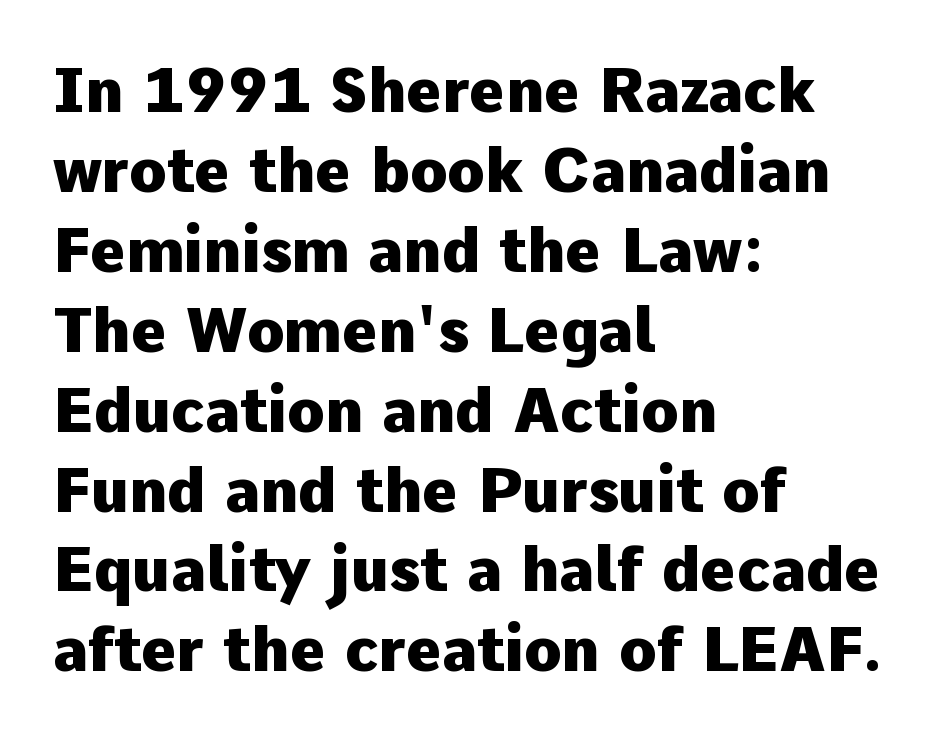
Q: Is the text bold? A: Yes.
Q: Is the text italic (slanted)? A: No, it is upright.
Q: Is the typeface a serif or a sans-serif typeface? A: Sans-serif.
Q: Is the text underlined? A: No.
Q: How is the paragraph aligned? A: Left-aligned.
Q: Is the spacing between letters normal or unusually wide? A: Normal.
Q: Is the spacing between lines tight, normal or loose? A: Normal.
Q: Width (condensed, normal, or wide)? A: Normal.
Q: Stroke contrast? A: Low.
Q: x-height? A: Medium.
Q: Monospaced? A: No.
